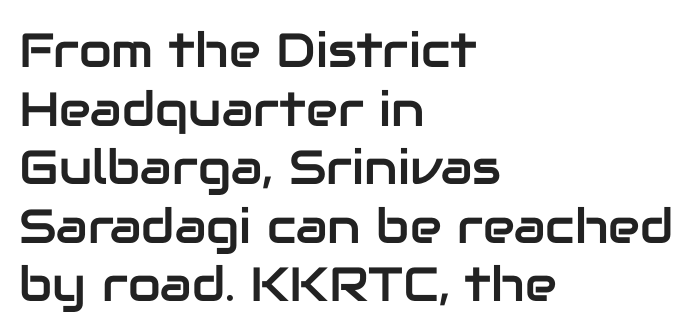
{"serif": "no", "italic": "no", "width": "normal", "stroke_contrast": "low", "x_height": "medium", "monospaced": "no", "underline": "no", "align": "left", "line_spacing_ratio": 1.22, "letter_spacing": "normal", "letter_spacing_em": 0.0, "glyph_px": 48}
